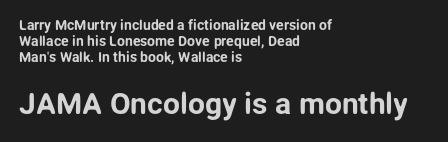
Q: Is the text italic (slanted)? A: No, it is upright.
Q: Is the typeface a serif or a sans-serif typeface? A: Sans-serif.
Q: Is the text underlined? A: No.
Q: How is the paragraph aligned? A: Left-aligned.
Q: Is the spacing between letters normal or unusually wide? A: Normal.
Q: Is the spacing between lines tight, normal or loose? A: Tight.
Q: Which block of text is set in a larger size, the first (top) or the second (bottom)? A: The second (bottom) one.
Q: Width (condensed, normal, or wide)? A: Normal.
Q: Stroke contrast? A: Low.
Q: x-height? A: Medium.
Q: Monospaced? A: No.
